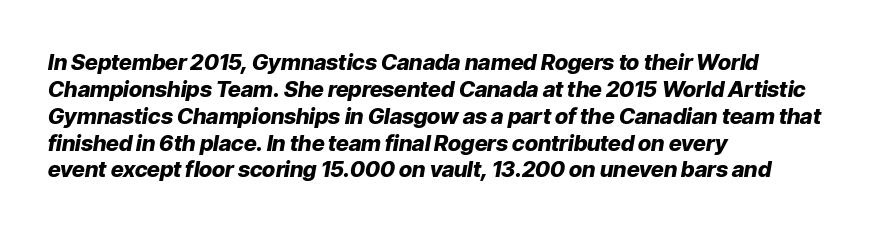
The image shows 22 px bold type, italic (leaning right); set left-aligned, line spacing 1.22x, normal letter spacing, not underlined.
